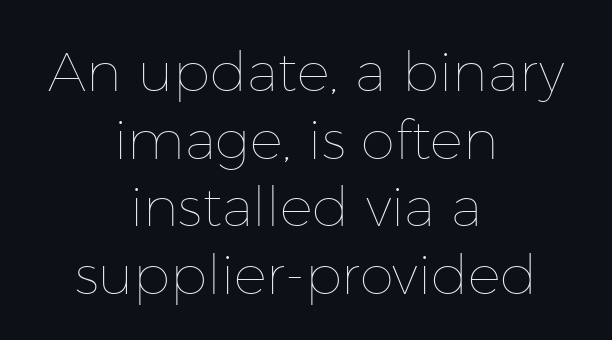
The image shows 55 px thin type, upright; set centered, line spacing 1.23x, normal letter spacing, not underlined; low stroke contrast and a medium x-height.
